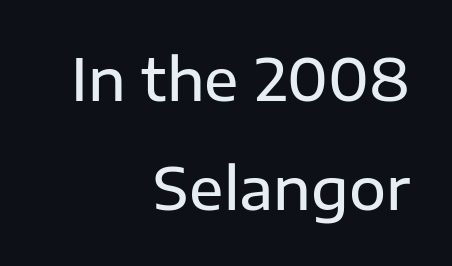
The image shows 57 px semibold sans-serif type, upright; set right-aligned, loose line spacing (1.92x), normal letter spacing, not underlined; low stroke contrast and a medium x-height.
